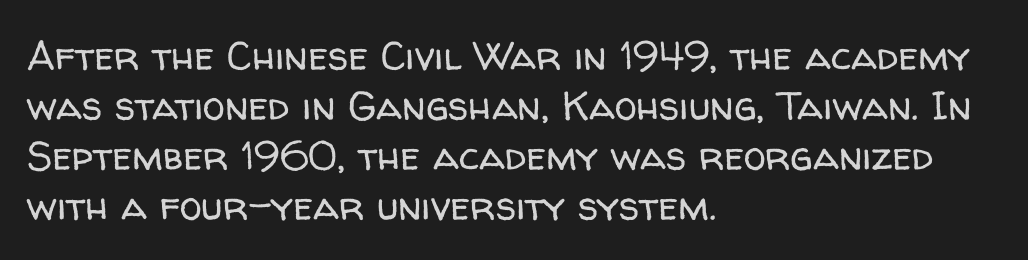
The image shows 40 px regular-weight sans-serif type, upright; set left-aligned, normal line spacing (1.25x), normal letter spacing, not underlined; low stroke contrast and a medium x-height.
